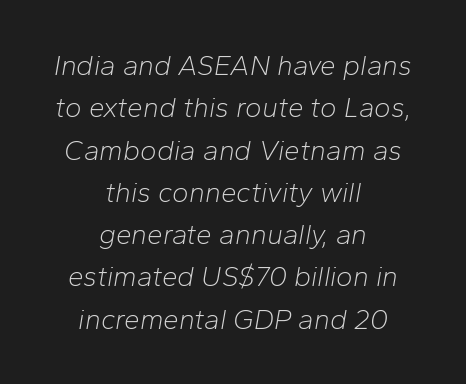
The image shows 28 px light type, italic (leaning right); set centered, normal line spacing (1.51x), normal letter spacing, not underlined; low stroke contrast and a medium x-height.
